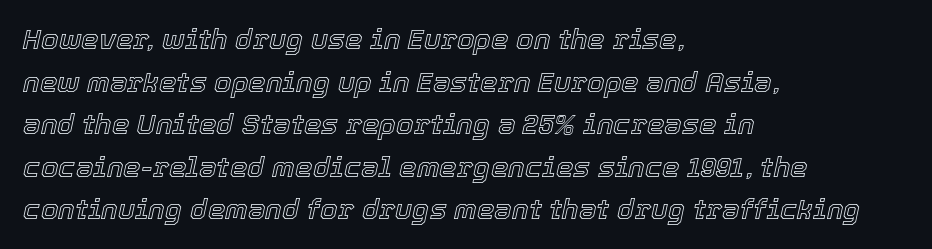
{"italic": "yes", "lean": "right", "slant_degrees": 12, "width": "normal", "x_height": "medium", "monospaced": "no", "underline": "no", "align": "left", "line_spacing": "normal", "line_spacing_ratio": 1.52, "letter_spacing": "normal", "letter_spacing_em": 0.0, "glyph_px": 28}
